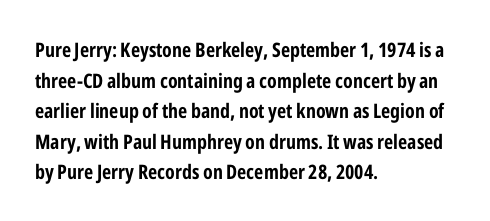
{"italic": "no", "bold": "yes", "underline": "no", "align": "left", "line_spacing": "normal", "line_spacing_ratio": 1.53, "letter_spacing": "normal", "letter_spacing_em": 0.0, "glyph_px": 20}
